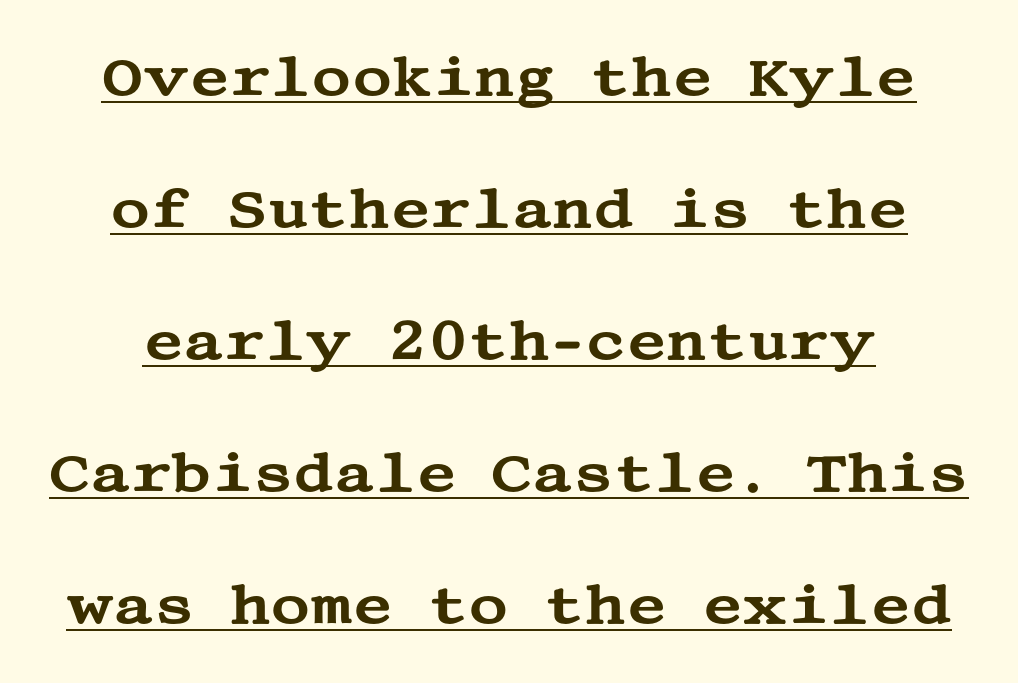
Q: Is the text italic (slanted)? A: No, it is upright.
Q: Is the typeface a serif or a sans-serif typeface? A: Serif.
Q: Is the text underlined? A: Yes.
Q: Is the spacing between letters normal or unusually wide? A: Normal.
Q: Is the spacing between lines tight, normal or loose? A: Loose.
Q: Width (condensed, normal, or wide)? A: Wide.
Q: Stroke contrast? A: Medium.
Q: x-height? A: Large.
